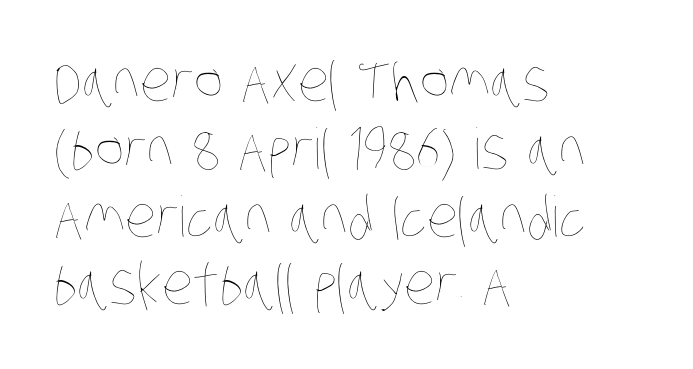
Vertical stems look standard width or narrower in stroke. This rendering leaves character spacing at its baseline value. The strip under each line holds only bare page. Notice how the passage keeps a crisp vertical edge on the left only.
